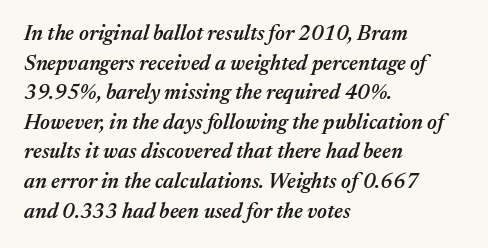
{"italic": "yes", "lean": "right", "slant_degrees": 17, "bold": "semi", "underline": "no", "align": "left", "line_spacing": "normal", "line_spacing_ratio": 1.41, "letter_spacing": "normal", "letter_spacing_em": 0.0, "glyph_px": 21}
